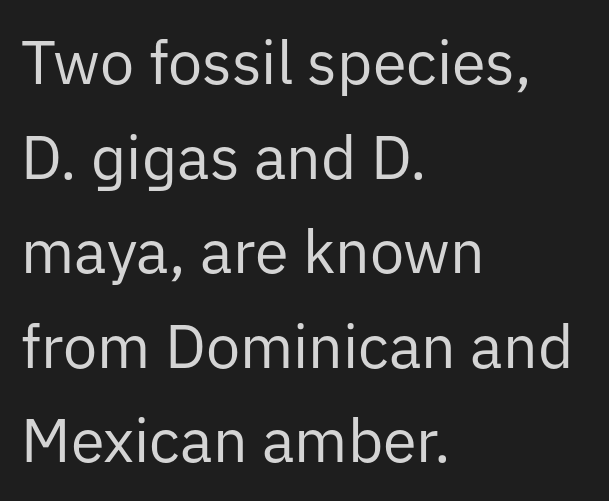
The image shows 61 px regular-weight sans-serif type, upright; set left-aligned, normal line spacing (1.55x), normal letter spacing, not underlined; low stroke contrast and a medium x-height.
